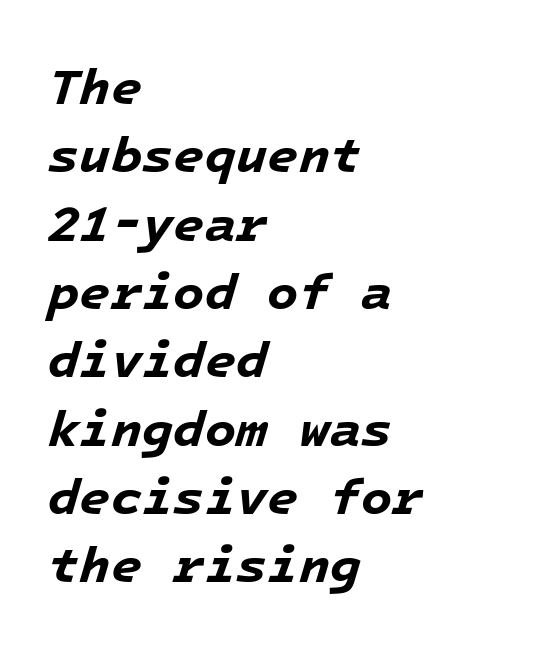
{"italic": "yes", "lean": "right", "slant_degrees": 16, "bold": "yes", "weight": "bold", "width": "normal", "stroke_contrast": "low", "x_height": "medium", "monospaced": "yes", "underline": "no", "align": "left", "line_spacing": "normal", "line_spacing_ratio": 1.34, "letter_spacing": "normal", "letter_spacing_em": 0.0, "glyph_px": 51}
